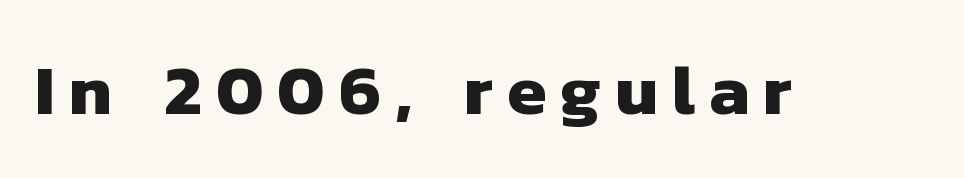
Quick note: underline off. The letterforms stand isolated, each surrounded by extra space. The rendering uses natural spacing where letterforms have individual widths. I'd call this a sans setting — the letters go barefoot. Strong, thick strokes mark this as bold type.
